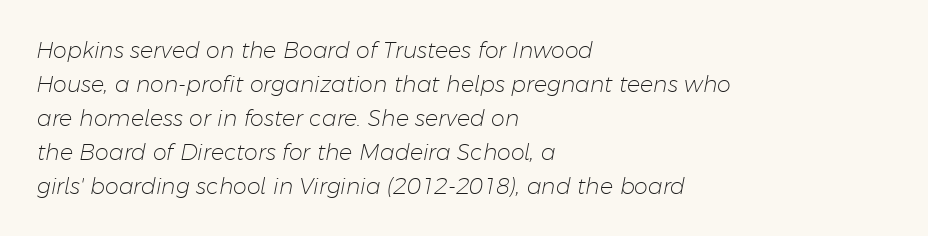
Q: Is the text bold? A: No.
Q: Is the text italic (slanted)? A: Yes, it leans right by about 11 degrees.
Q: Is the text underlined? A: No.
Q: How is the paragraph aligned? A: Left-aligned.
Q: Is the spacing between letters normal or unusually wide? A: Normal.
Q: Is the spacing between lines tight, normal or loose? A: Normal.
